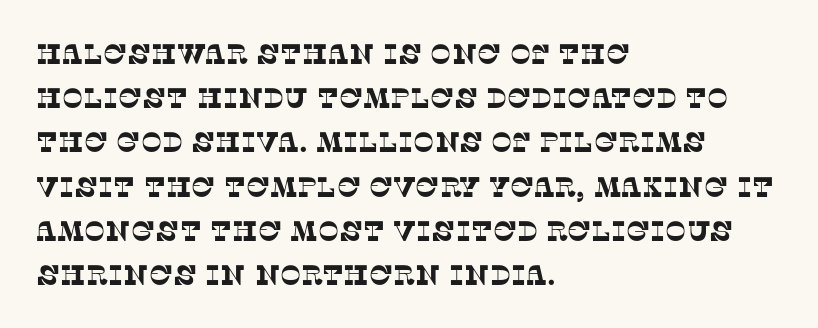
The image shows 28 px serif type; set left-aligned, normal line spacing (1.58x), normal letter spacing, not underlined; low stroke contrast and a large x-height.
